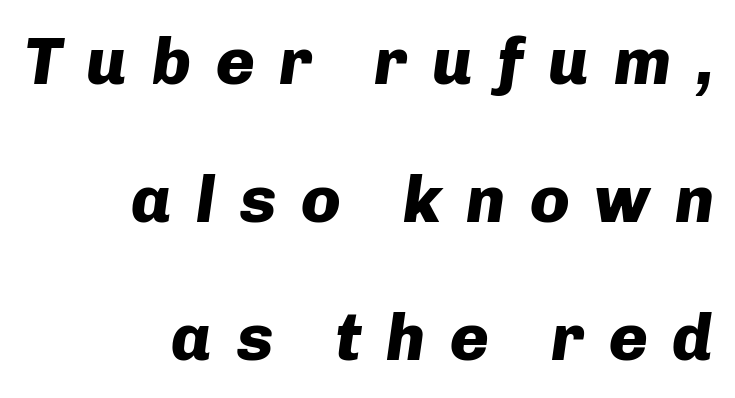
The image shows 66 px heavy type, italic (leaning right); set right-aligned, loose line spacing (2.09x), unusually wide letter spacing (+0.37 em), not underlined; low stroke contrast and a medium x-height.
